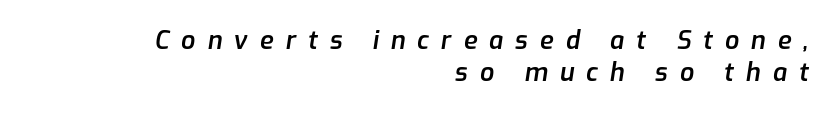
Q: Is the text bold? A: Semi-bold.
Q: Is the text italic (slanted)? A: Yes, it leans right by about 9 degrees.
Q: Is the text underlined? A: No.
Q: How is the paragraph aligned? A: Right-aligned.
Q: Is the spacing between letters normal or unusually wide? A: Unusually wide.
Q: Is the spacing between lines tight, normal or loose? A: Normal.
